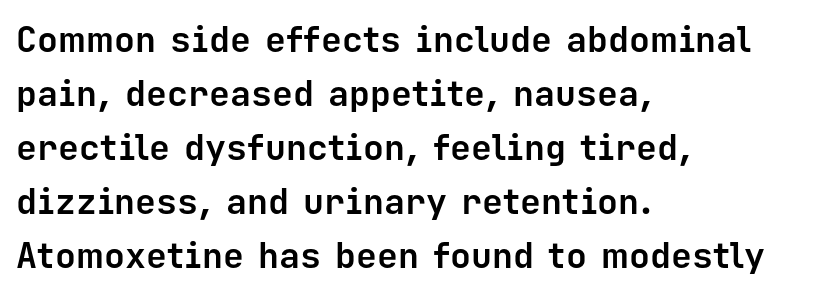
{"serif": "no", "italic": "no", "bold": "yes", "weight": "bold", "width": "normal", "stroke_contrast": "low", "x_height": "medium", "monospaced": "yes", "underline": "no", "align": "left", "line_spacing": "normal", "line_spacing_ratio": 1.54, "letter_spacing": "normal", "letter_spacing_em": 0.0, "glyph_px": 35}
